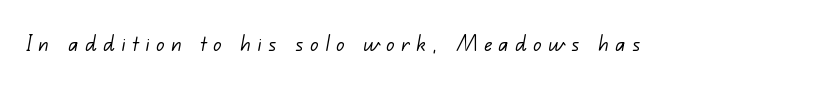
{"bold": "no", "underline": "no", "letter_spacing": "wide", "letter_spacing_em": 0.25, "glyph_px": 26}
